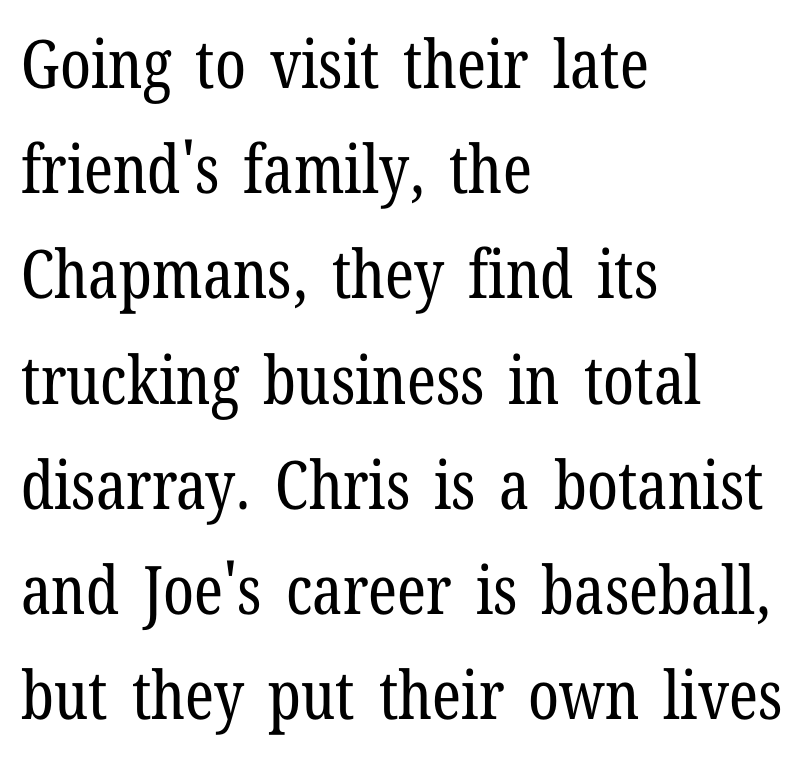
{"serif": "yes", "italic": "no", "bold": "no", "weight": "regular", "width": "condensed", "stroke_contrast": "low", "x_height": "medium", "monospaced": "no", "underline": "no", "align": "left", "line_spacing": "normal", "line_spacing_ratio": 1.57, "letter_spacing": "normal", "letter_spacing_em": 0.0, "glyph_px": 67}
